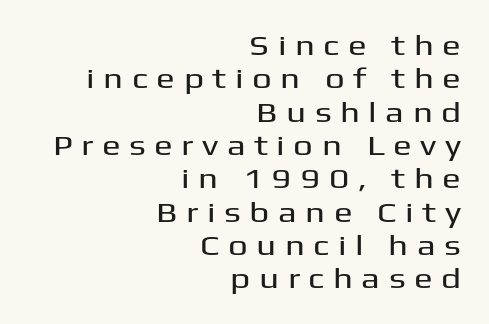
{"serif": "no", "italic": "no", "width": "wide", "stroke_contrast": "medium", "x_height": "medium", "monospaced": "no", "underline": "no", "align": "right", "line_spacing_ratio": 1.19, "letter_spacing": "wide", "letter_spacing_em": 0.3, "glyph_px": 28}
